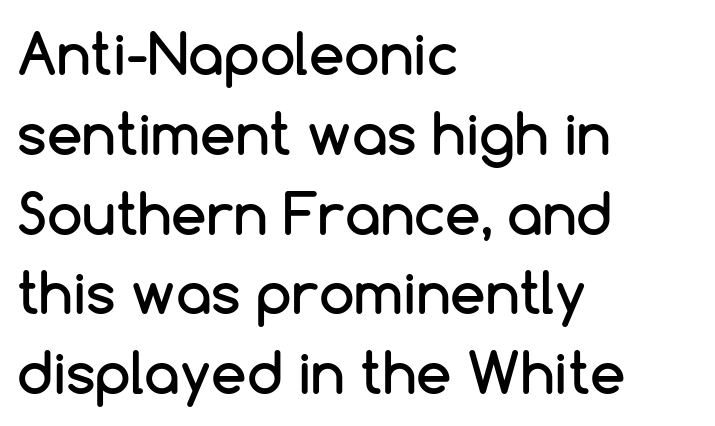
{"serif": "no", "italic": "no", "width": "normal", "stroke_contrast": "low", "x_height": "medium", "monospaced": "no", "underline": "no", "align": "left", "line_spacing": "normal", "line_spacing_ratio": 1.4, "letter_spacing": "normal", "letter_spacing_em": 0.0, "glyph_px": 57}
